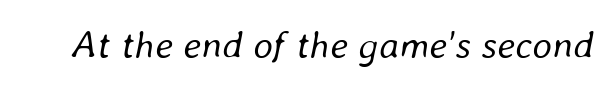
Q: Is the text bold? A: No.
Q: Is the text italic (slanted)? A: Yes, it leans right by about 8 degrees.
Q: Is the text underlined? A: No.
Q: Is the spacing between letters normal or unusually wide? A: Normal.
Q: Width (condensed, normal, or wide)? A: Normal.
Q: Stroke contrast? A: Low.
Q: x-height? A: Medium.
Q: Monospaced? A: No.
